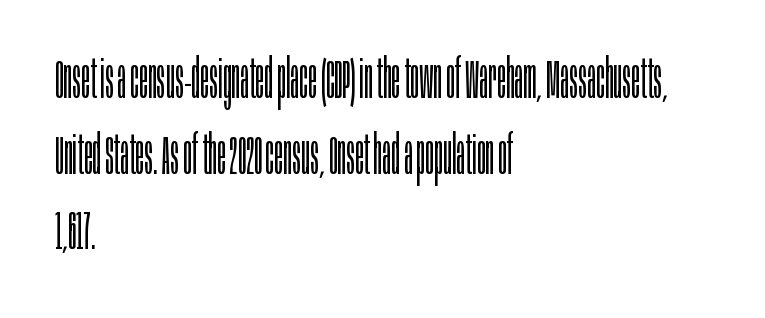
The font is comparable to plain body text, perhaps lighter. If you drew a ruler down the left edge, every line would touch it. Honestly, the letter spacing is just normal — you wouldn't notice it. Serifs: no, the terminals of the letterforms are clean.
